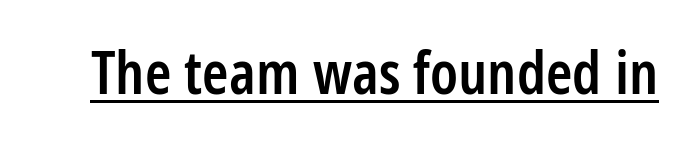
{"serif": "no", "italic": "no", "bold": "semi", "weight": "semibold", "width": "condensed", "stroke_contrast": "low", "x_height": "medium", "monospaced": "no", "underline": "yes", "letter_spacing": "normal", "letter_spacing_em": 0.0, "glyph_px": 60}
